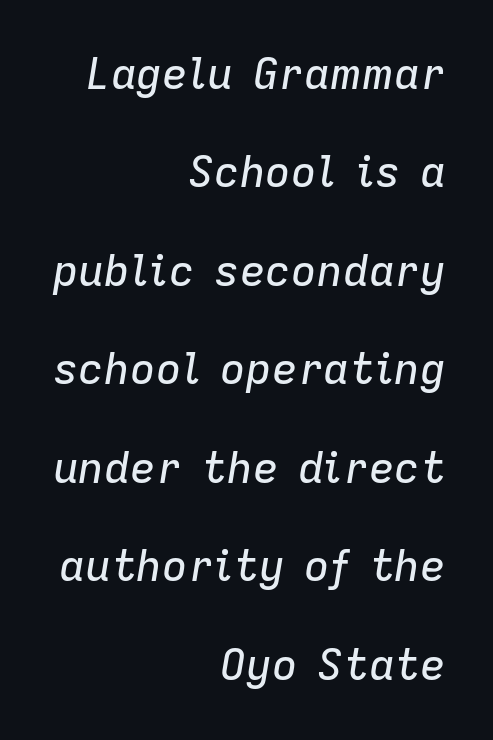
The image shows 43 px text type, italic (leaning right); set right-aligned, loose line spacing (2.29x), normal letter spacing, not underlined; low stroke contrast and a medium x-height.
